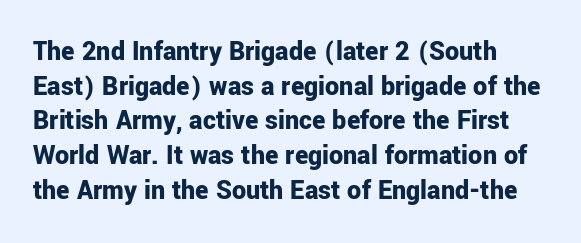
Q: Is the text bold? A: Yes.
Q: Is the text italic (slanted)? A: No, it is upright.
Q: Is the typeface a serif or a sans-serif typeface? A: Sans-serif.
Q: Is the text underlined? A: No.
Q: Is the spacing between letters normal or unusually wide? A: Normal.
Q: Width (condensed, normal, or wide)? A: Normal.
Q: Stroke contrast? A: Low.
Q: x-height? A: Medium.
Q: Monospaced? A: No.
